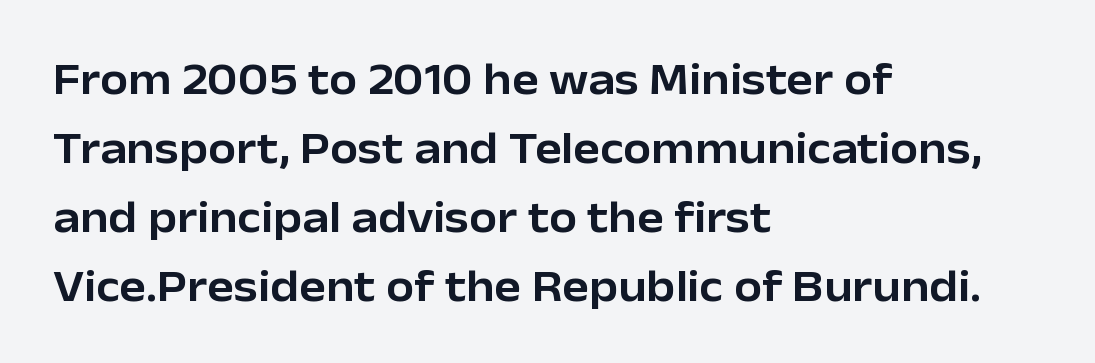
Q: Is the text italic (slanted)? A: No, it is upright.
Q: Is the typeface a serif or a sans-serif typeface? A: Sans-serif.
Q: Is the text underlined? A: No.
Q: How is the paragraph aligned? A: Left-aligned.
Q: Is the spacing between letters normal or unusually wide? A: Normal.
Q: Is the spacing between lines tight, normal or loose? A: Normal.
Q: Width (condensed, normal, or wide)? A: Normal.
Q: Stroke contrast? A: Low.
Q: x-height? A: Medium.
Q: Monospaced? A: No.
